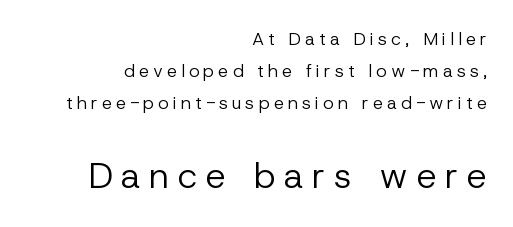
Q: Is the text bold? A: No.
Q: Is the text italic (slanted)? A: No, it is upright.
Q: Is the typeface a serif or a sans-serif typeface? A: Sans-serif.
Q: Is the text underlined? A: No.
Q: How is the paragraph aligned? A: Right-aligned.
Q: Is the spacing between letters normal or unusually wide? A: Unusually wide.
Q: Which block of text is set in a larger size, the first (top) or the second (bottom)? A: The second (bottom) one.
Q: Width (condensed, normal, or wide)? A: Normal.
Q: Stroke contrast? A: Low.
Q: x-height? A: Medium.
Q: Monospaced? A: No.
